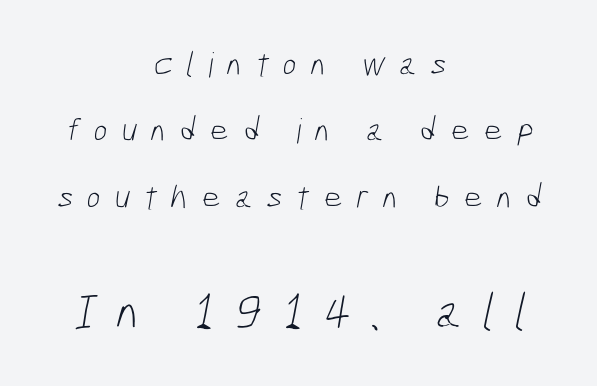
{"serif": "no", "bold": "no", "weight": "light", "width": "condensed", "stroke_contrast": "low", "x_height": "medium", "monospaced": "no", "underline": "no", "align": "center", "line_spacing": "loose", "line_spacing_ratio": 1.95, "letter_spacing": "wide", "letter_spacing_em": 0.39, "larger_block": "second", "size_ratio": 1.5, "glyph_px": 51}
